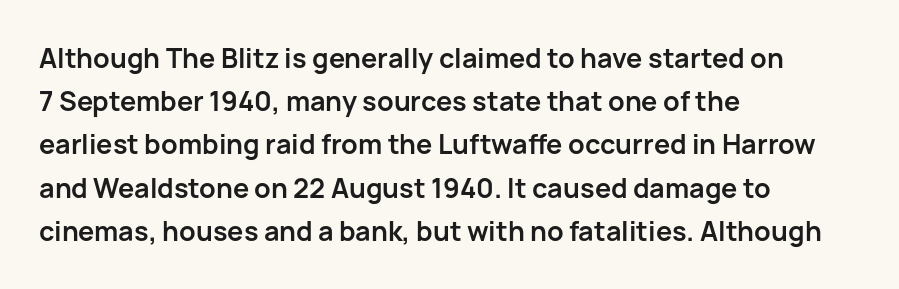
The image shows 27 px bold type, upright; set left-aligned, normal line spacing (1.6x), normal letter spacing, not underlined.
